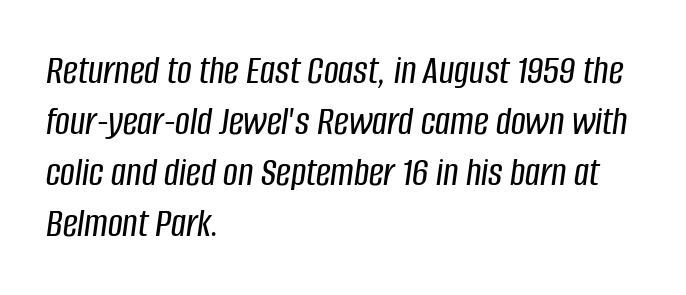
You could call the tracking neutral — neither tight nor loose. The whole block is typeset with a tilt. The face used here is proportionally spaced, like ordinary book or web type. Which margin do the lines hug? The left one — the right edge is uneven. Anything drawn beneath the words? Only blank space.
